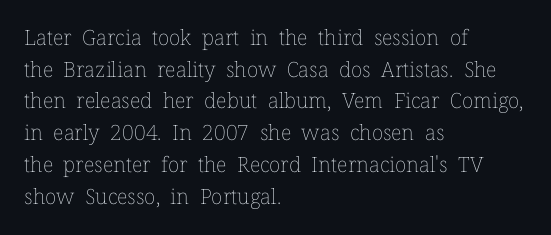
Q: Is the text bold? A: No.
Q: Is the text italic (slanted)? A: No, it is upright.
Q: Is the text underlined? A: No.
Q: How is the paragraph aligned? A: Left-aligned.
Q: Is the spacing between letters normal or unusually wide? A: Normal.
Q: Is the spacing between lines tight, normal or loose? A: Normal.
